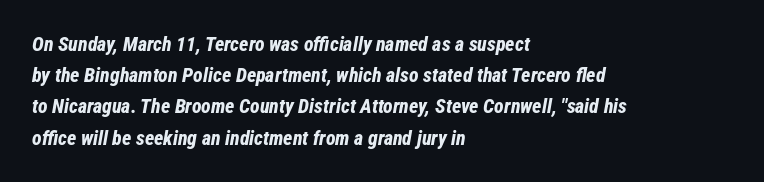
{"italic": "yes", "lean": "right", "slant_degrees": 12, "bold": "yes", "underline": "no", "align": "left", "line_spacing": "normal", "line_spacing_ratio": 1.56, "letter_spacing": "normal", "letter_spacing_em": 0.0, "glyph_px": 20}
